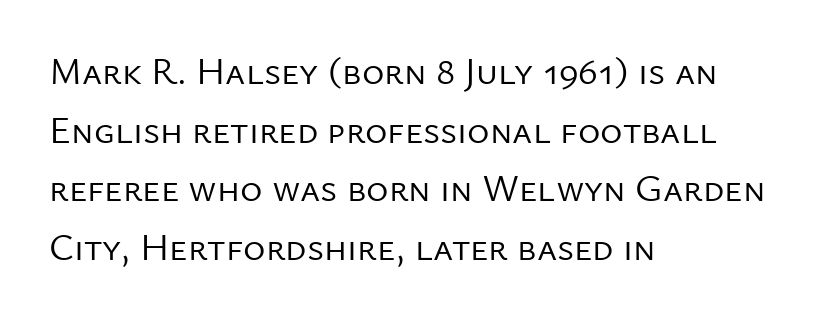
Q: Is the text bold? A: No.
Q: Is the text italic (slanted)? A: No, it is upright.
Q: Is the typeface a serif or a sans-serif typeface? A: Sans-serif.
Q: Is the text underlined? A: No.
Q: How is the paragraph aligned? A: Left-aligned.
Q: Is the spacing between letters normal or unusually wide? A: Normal.
Q: Is the spacing between lines tight, normal or loose? A: Normal.
Q: Width (condensed, normal, or wide)? A: Normal.
Q: Stroke contrast? A: Low.
Q: x-height? A: Medium.
Q: Monospaced? A: No.
